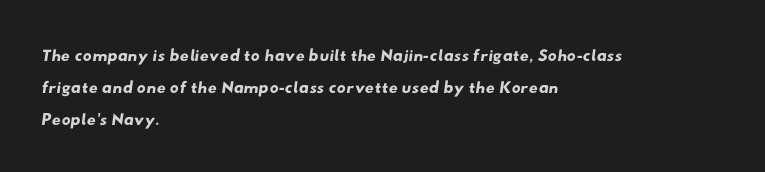
What stands out about the letter spacing? Nothing — it is the standard amount. Each row of text sits above clean, open space. Line beginnings align vertically; line endings do not. The leading is moderate, giving the passage an even texture.
